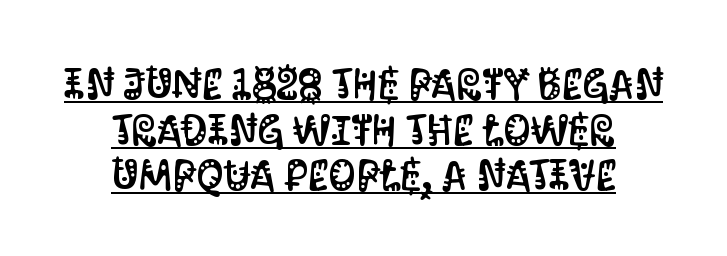
{"serif": "no", "italic": "no", "width": "condensed", "stroke_contrast": "medium", "x_height": "large", "monospaced": "no", "underline": "yes", "align": "center", "line_spacing": "tight", "line_spacing_ratio": 1.06, "letter_spacing": "normal", "letter_spacing_em": 0.0, "glyph_px": 43}
